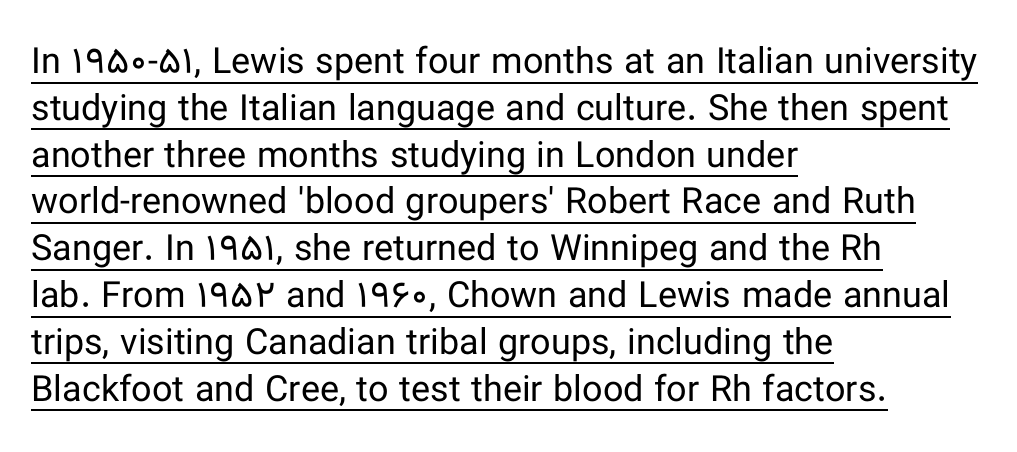
The image shows 36 px regular-weight sans-serif type, upright; set left-aligned, normal line spacing (1.3x), normal letter spacing, underlined; low stroke contrast and a medium x-height.
